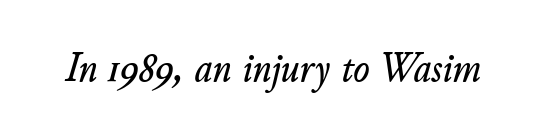
Q: Is the text italic (slanted)? A: Yes, it leans right by about 11 degrees.
Q: Is the text underlined? A: No.
Q: Is the spacing between letters normal or unusually wide? A: Normal.
Q: Width (condensed, normal, or wide)? A: Normal.
Q: Stroke contrast? A: Low.
Q: x-height? A: Small.
Q: Monospaced? A: No.
